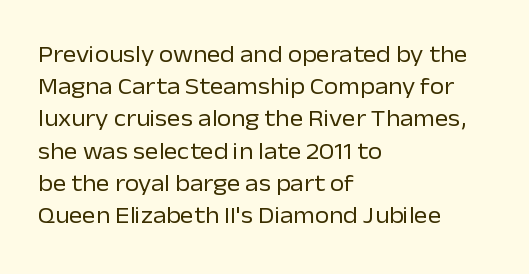
The image shows 23 px text type, upright; set left-aligned, normal line spacing (1.4x), normal letter spacing, not underlined.
